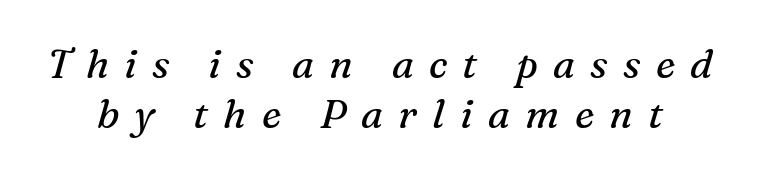
{"serif": "yes", "italic": "yes", "lean": "right", "slant_degrees": 16, "bold": "no", "weight": "regular", "width": "normal", "stroke_contrast": "medium", "x_height": "medium", "monospaced": "no", "underline": "no", "line_spacing": "normal", "line_spacing_ratio": 1.25, "letter_spacing": "wide", "letter_spacing_em": 0.38, "glyph_px": 40}
